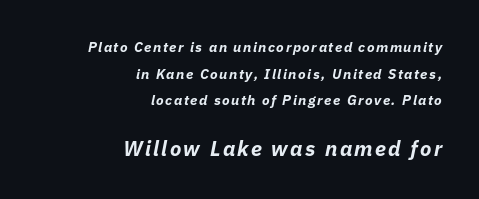
The image shows 21 px bold type, italic (leaning right); set right-aligned, loose line spacing (1.9x), not underlined; the second (bottom) block is 1.5x larger.
